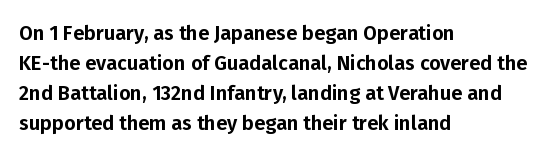
Q: Is the text italic (slanted)? A: No, it is upright.
Q: Is the text underlined? A: No.
Q: How is the paragraph aligned? A: Left-aligned.
Q: Is the spacing between letters normal or unusually wide? A: Normal.
Q: Is the spacing between lines tight, normal or loose? A: Normal.
